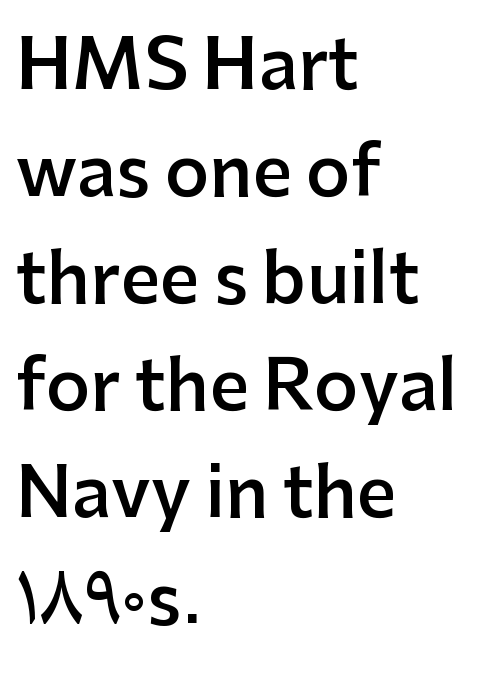
The image shows 69 px semibold sans-serif type, upright; set left-aligned, normal line spacing (1.55x), normal letter spacing, not underlined; low stroke contrast and a medium x-height.
